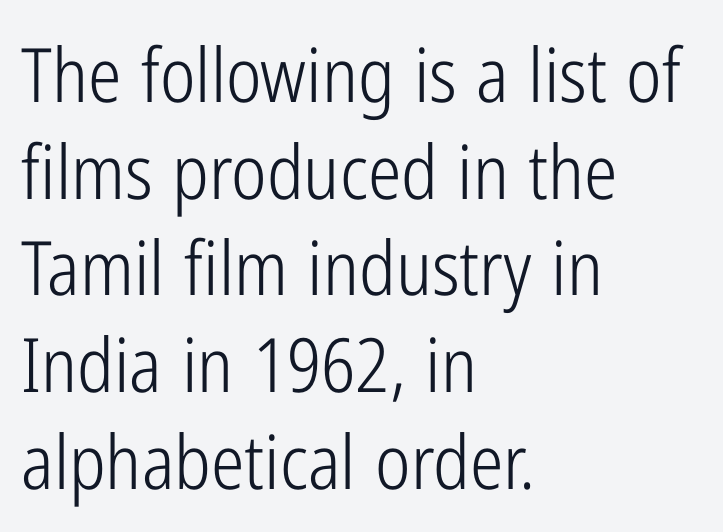
{"serif": "no", "italic": "no", "bold": "no", "weight": "light", "width": "condensed", "stroke_contrast": "low", "x_height": "medium", "monospaced": "no", "underline": "no", "align": "left", "line_spacing": "normal", "line_spacing_ratio": 1.29, "letter_spacing": "normal", "letter_spacing_em": 0.0, "glyph_px": 75}
